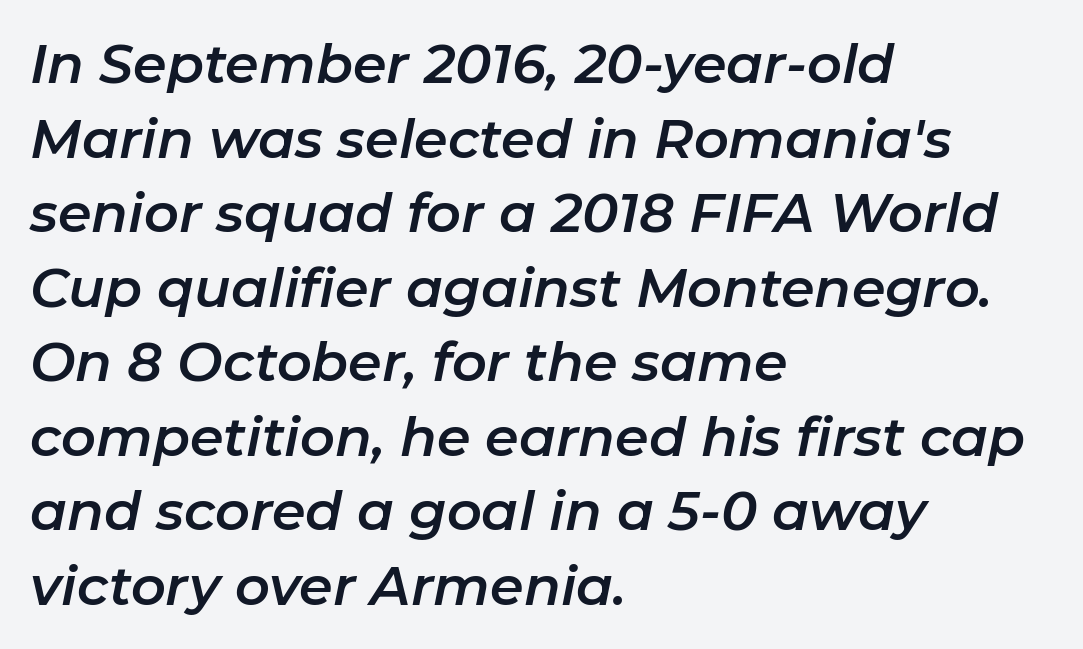
The lines in this sample share a left origin and differ only in where they stop. What's the leading like? Ordinary, nothing unusual. You could not count columns in this text — the font is proportionally spaced. Words float on clear page, feet unadorned. A typesetter would call this zero additional tracking.
